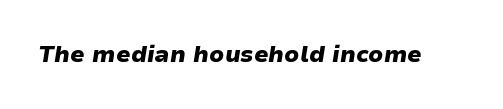
Q: Is the text bold? A: Yes.
Q: Is the text italic (slanted)? A: Yes, it leans right by about 9 degrees.
Q: Is the text underlined? A: No.
Q: Is the spacing between letters normal or unusually wide? A: Normal.
